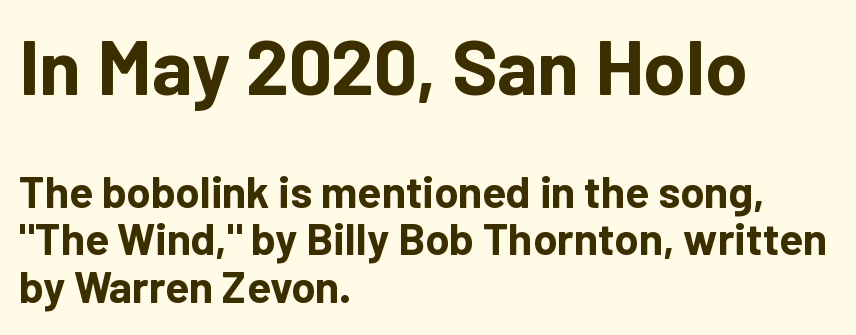
Q: Is the text bold? A: Yes.
Q: Is the text italic (slanted)? A: No, it is upright.
Q: Is the typeface a serif or a sans-serif typeface? A: Sans-serif.
Q: Is the text underlined? A: No.
Q: How is the paragraph aligned? A: Left-aligned.
Q: Is the spacing between letters normal or unusually wide? A: Normal.
Q: Is the spacing between lines tight, normal or loose? A: Tight.
Q: Which block of text is set in a larger size, the first (top) or the second (bottom)? A: The first (top) one.
Q: Width (condensed, normal, or wide)? A: Normal.
Q: Stroke contrast? A: Low.
Q: x-height? A: Medium.
Q: Monospaced? A: No.
